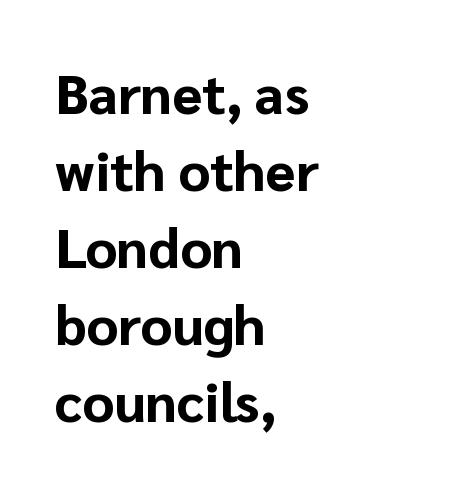
{"serif": "no", "italic": "no", "bold": "yes", "weight": "bold", "width": "normal", "stroke_contrast": "low", "x_height": "medium", "monospaced": "no", "underline": "no", "align": "left", "line_spacing": "normal", "line_spacing_ratio": 1.4, "letter_spacing": "normal", "letter_spacing_em": 0.0, "glyph_px": 55}
